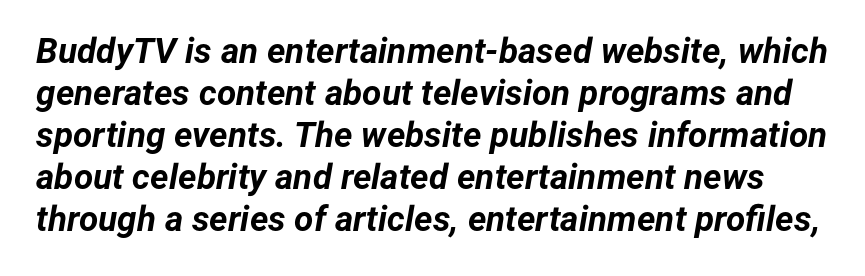
The image shows 35 px bold type, italic (leaning right); set line spacing 1.2x, normal letter spacing, not underlined; low stroke contrast and a medium x-height.
